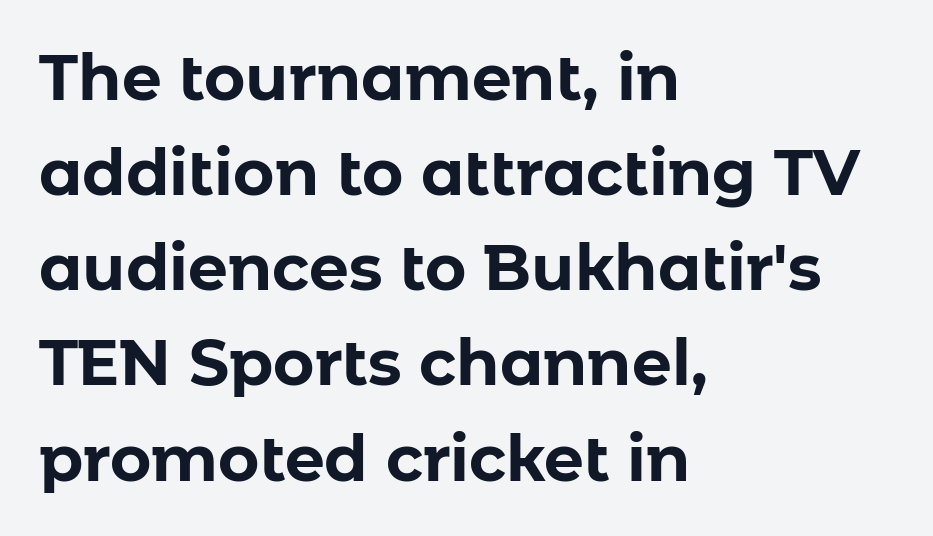
The letters stand upright; this is a roman face. Short and long lines alike share a common starting point at left. On the weight axis this lands at bold, roughly 700. Observe the ordinary spacing: letters are neighbours, not strangers. Observe the absence of serifs on each vertical stroke in this sample.
